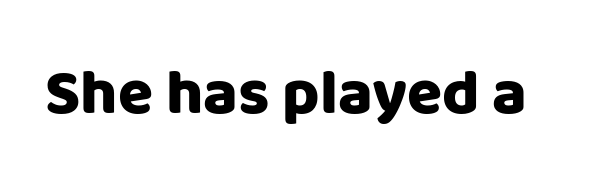
The string is rendered with underlining switched off. A typesetter would call this proportional, since set widths differ per character. The characters display no serif detailing; their extremities are plain. Is the letter spacing exaggerated? No — it looks like the ordinary default. Posture: straight, roman, zero tilt.
